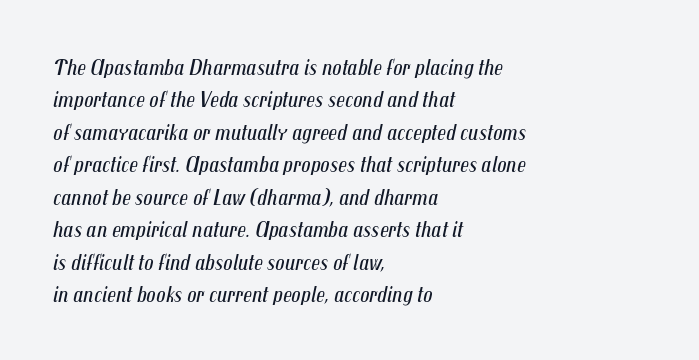
{"italic": "yes", "lean": "right", "slant_degrees": 12, "bold": "no", "underline": "no", "align": "left", "line_spacing": "normal", "line_spacing_ratio": 1.41, "letter_spacing": "normal", "letter_spacing_em": 0.0, "glyph_px": 23}
